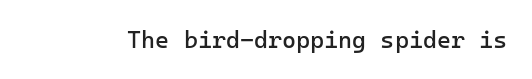
Q: Is the text bold? A: No.
Q: Is the text italic (slanted)? A: No, it is upright.
Q: Is the text underlined? A: No.
Q: Is the spacing between letters normal or unusually wide? A: Normal.
